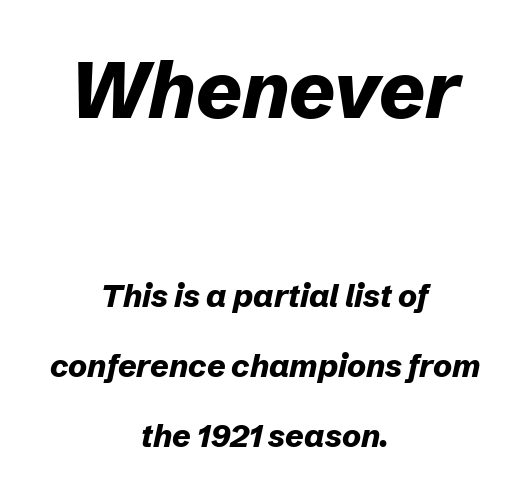
{"italic": "yes", "lean": "right", "slant_degrees": 12, "bold": "yes", "weight": "bold", "width": "normal", "stroke_contrast": "low", "x_height": "medium", "monospaced": "no", "underline": "no", "align": "center", "line_spacing": "loose", "line_spacing_ratio": 2.18, "letter_spacing": "normal", "letter_spacing_em": 0.0, "larger_block": "first", "size_ratio": 2.47, "glyph_px": 79}
